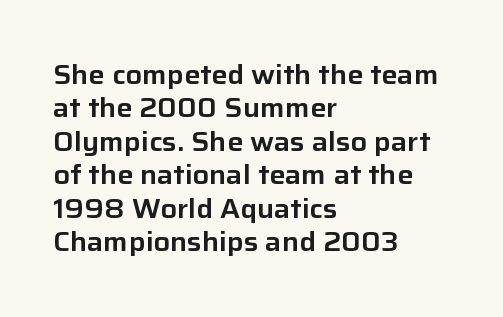
The specimen reads as upright at a glance. The words here are not underlined. Horizontal alignment here is leftward, the default for most running prose. The gaps between neighbouring characters are ordinary and unremarkable.
